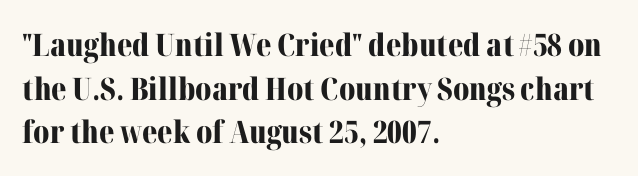
{"serif": "yes", "italic": "no", "bold": "yes", "weight": "bold", "width": "normal", "stroke_contrast": "medium", "x_height": "medium", "monospaced": "no", "underline": "no", "align": "left", "line_spacing": "normal", "line_spacing_ratio": 1.41, "letter_spacing": "normal", "letter_spacing_em": 0.0, "glyph_px": 31}
